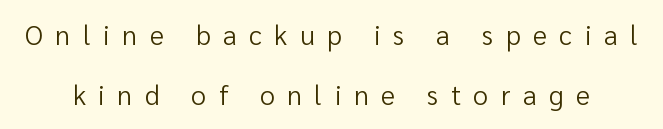
{"italic": "no", "bold": "no", "underline": "no", "line_spacing": "loose", "line_spacing_ratio": 2.24, "letter_spacing": "wide", "letter_spacing_em": 0.47, "glyph_px": 27}
